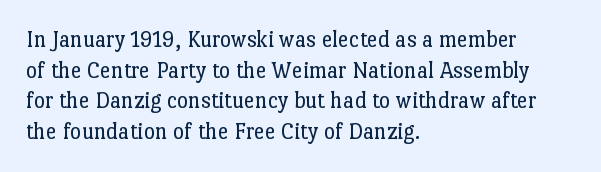
Is the type heavy? It reads as light-to-regular instead. Leftover space on each line is placed entirely after the last word. Characters follow at the spacing the type designer built in. The passage shown stacks its lines at a standard gap.
